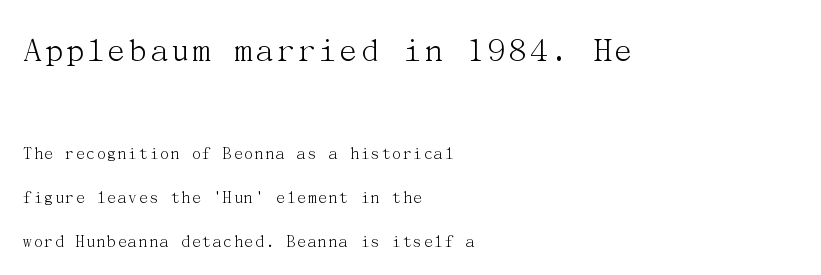
Classification — serif. Do the letters lean? They stand straight. The area under the type is left untouched. In terms of leading, this rendering errs on the spacious side. Caption: upper text group enlarged, lower text group reduced.
